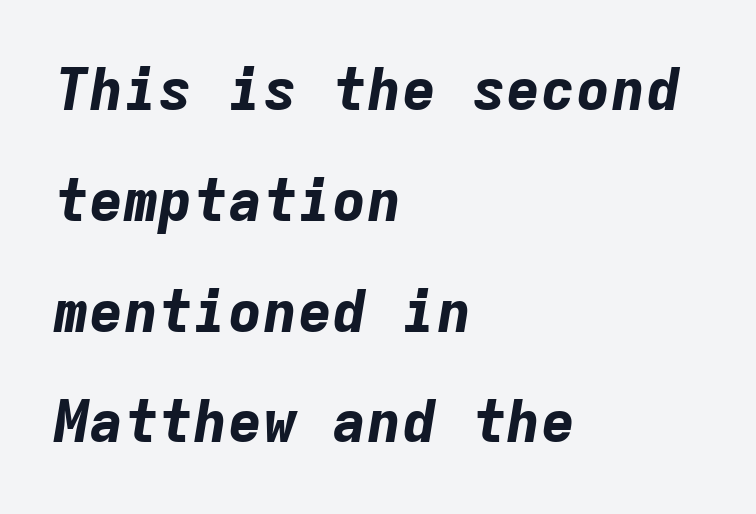
{"italic": "yes", "lean": "right", "slant_degrees": 9, "bold": "yes", "weight": "bold", "width": "normal", "stroke_contrast": "low", "x_height": "medium", "monospaced": "yes", "underline": "no", "align": "left", "line_spacing": "loose", "line_spacing_ratio": 1.91, "letter_spacing": "normal", "letter_spacing_em": 0.0, "glyph_px": 58}
